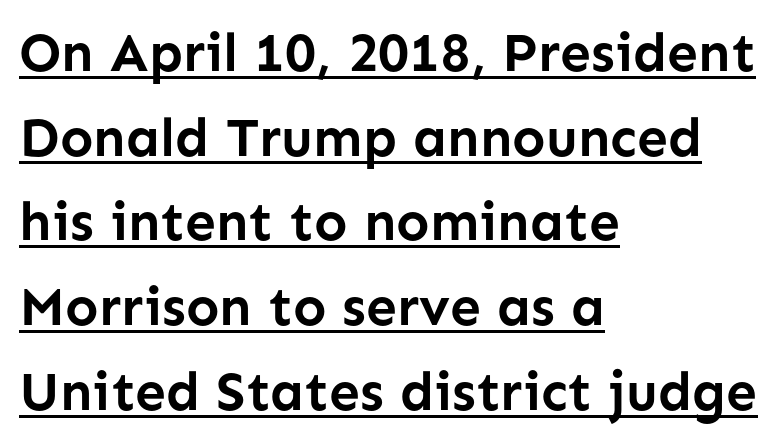
Here the designer chose a conventional face with non-uniform glyph widths. The specimen reads as upright at a glance. Does the copy run flush right? No — it runs flush left. Short note: letters normally spaced.
